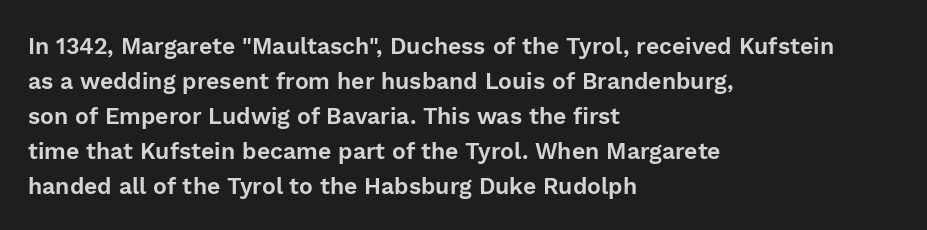
{"italic": "no", "underline": "no", "align": "left", "line_spacing": "normal", "line_spacing_ratio": 1.52, "letter_spacing": "normal", "letter_spacing_em": 0.0, "glyph_px": 23}
